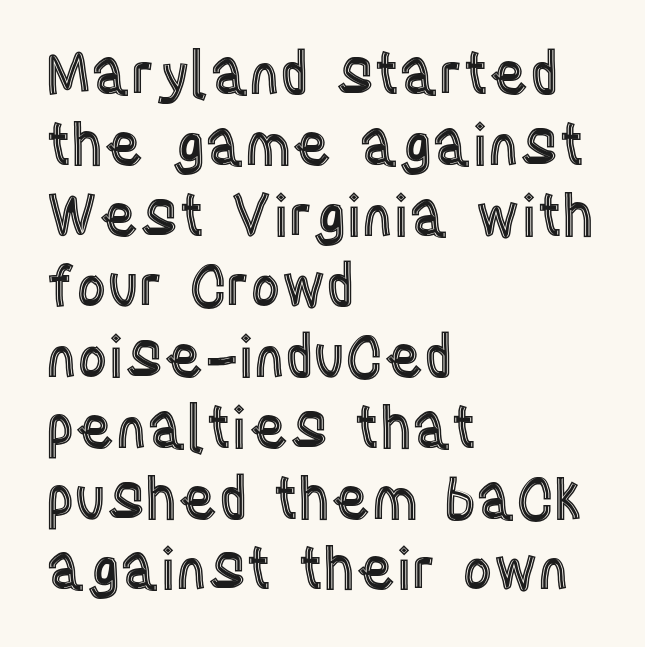
The image shows 58 px condensed type, upright; set left-aligned, line spacing 1.22x, normal letter spacing, not underlined; a large x-height.
